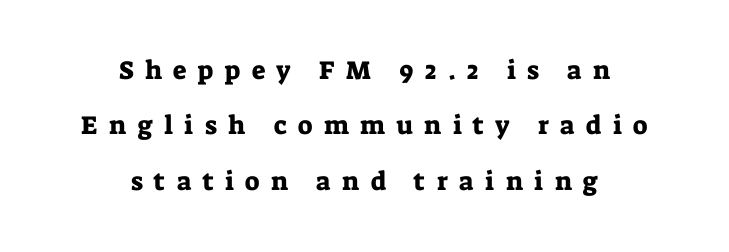
Horizontal alignment here is central, giving a formal, balanced look. The space between consecutive lines is lavish. Display-style spreading of the glyphs; the letterfit is very open. The string is rendered with underlining switched off. Every stem runs plumb, perpendicular to the baseline.
